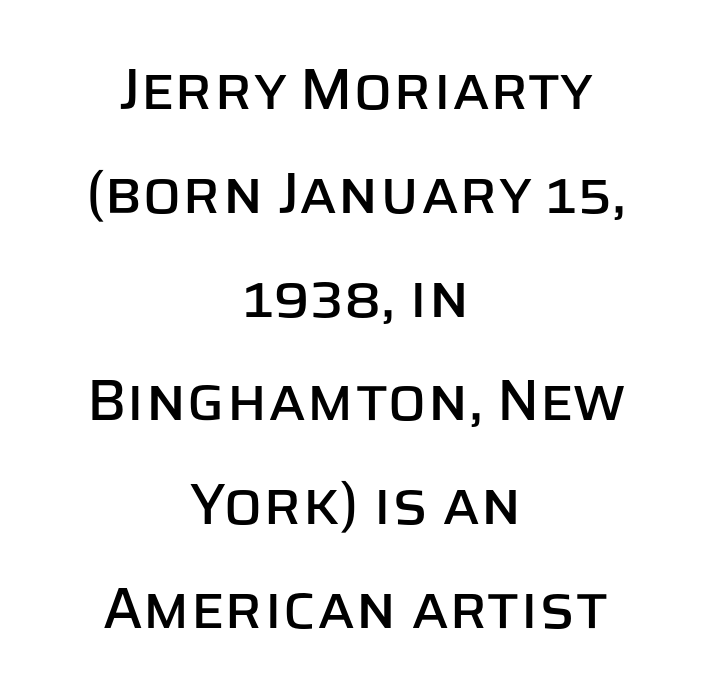
{"serif": "no", "italic": "no", "width": "normal", "stroke_contrast": "low", "x_height": "large", "monospaced": "no", "underline": "no", "align": "center", "line_spacing_ratio": 1.79, "letter_spacing": "normal", "letter_spacing_em": 0.0, "glyph_px": 58}
